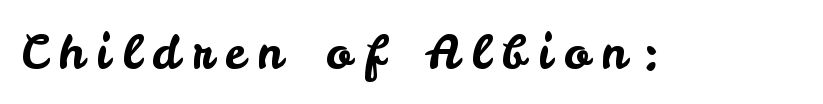
{"serif": "no", "width": "normal", "stroke_contrast": "low", "x_height": "small", "monospaced": "no", "underline": "no", "letter_spacing": "wide", "letter_spacing_em": 0.26, "glyph_px": 47}
